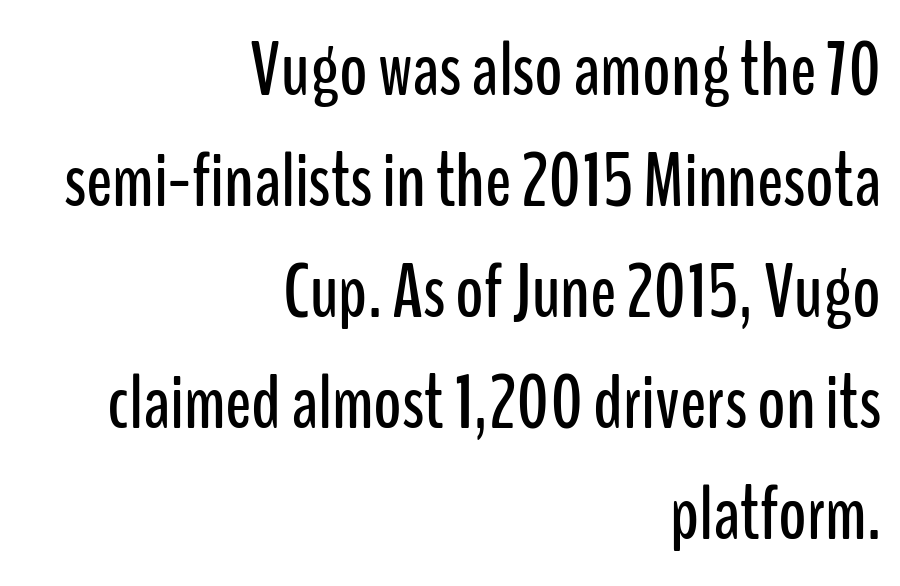
{"serif": "no", "italic": "no", "width": "condensed", "stroke_contrast": "low", "x_height": "medium", "monospaced": "no", "underline": "no", "align": "right", "line_spacing": "normal", "line_spacing_ratio": 1.44, "letter_spacing": "normal", "letter_spacing_em": 0.0, "glyph_px": 77}
